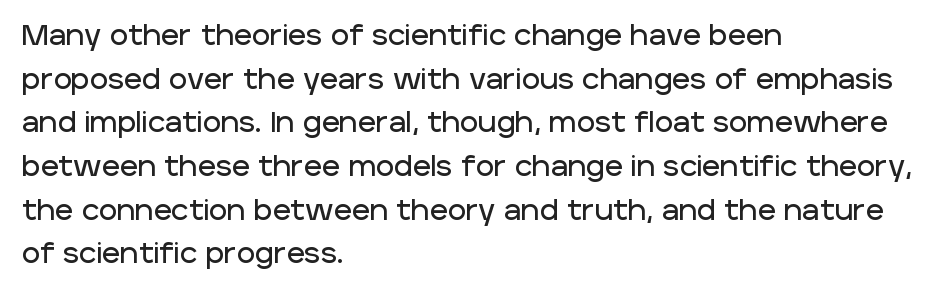
{"serif": "no", "italic": "no", "width": "normal", "stroke_contrast": "low", "x_height": "large", "monospaced": "no", "underline": "no", "align": "left", "line_spacing": "normal", "line_spacing_ratio": 1.56, "letter_spacing": "normal", "letter_spacing_em": 0.0, "glyph_px": 28}
